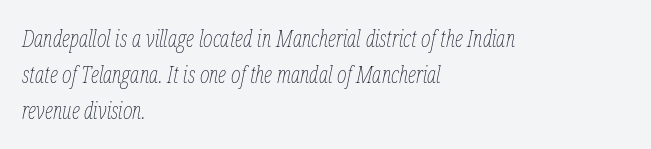
The image shows 23 px text type, italic (leaning right); set left-aligned, normal line spacing (1.57x), normal letter spacing, not underlined.
